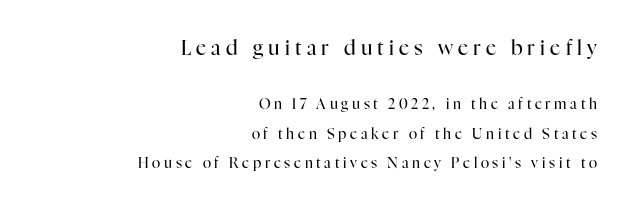
The space directly below the letters is spotless. Ascenders rise straight up at ninety degrees. Tracking here is generous; glyphs stand well apart from one another. Reading down the block, your eye finds every line finishing at a fixed right position. Compared with typical paragraphs, the rows here are farther apart. The more generous point size was reserved for the upper chunk.
